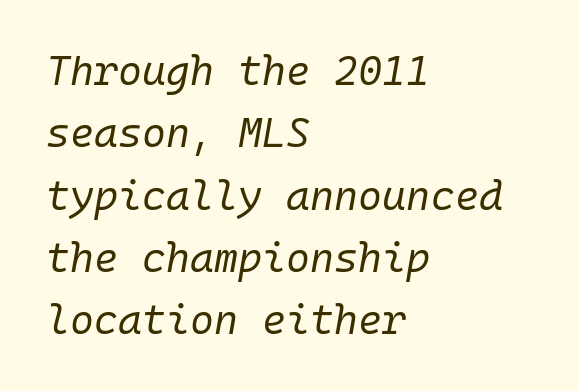
Decoration check: the copy has no underline. Looks like terminal output: every glyph gets an equal slot. Posture: slanted. Characters follow at the spacing the type designer built in. Normally led — the rows are evenly, conventionally spaced.
